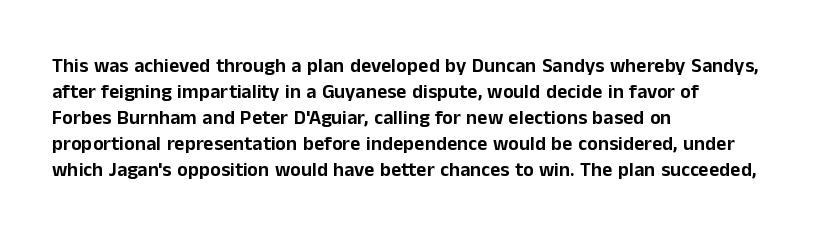
Q: Is the text italic (slanted)? A: No, it is upright.
Q: Is the text underlined? A: No.
Q: How is the paragraph aligned? A: Left-aligned.
Q: Is the spacing between letters normal or unusually wide? A: Normal.
Q: Is the spacing between lines tight, normal or loose? A: Normal.
